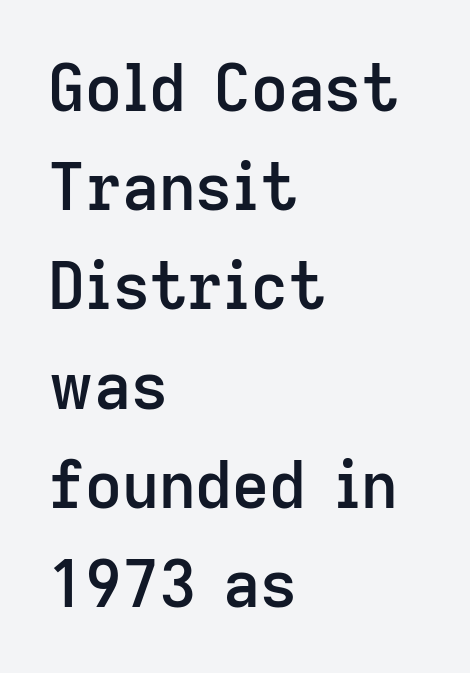
Default kerning and tracking; the words read as compact shapes. Notice how the passage keeps a crisp vertical edge on the left only. Font category for this specimen: sans-serif. In terms of leading, this rendering sits right in the middle. Decoration check: the copy has no underline.
